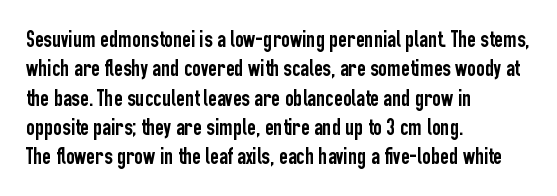
The lettering stays uniformly vertical, giving the passage a roman look. The letterforms sit shoulder to shoulder at normal distance. The setting favours the left margin, as ordinary paragraphs usually do. Decoration check: the copy has no underline.
